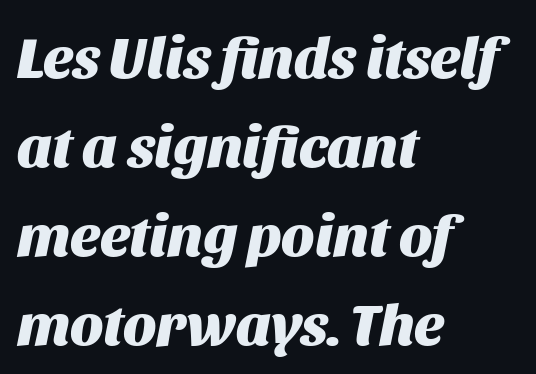
Q: Is the text bold? A: Yes.
Q: Is the text italic (slanted)? A: Yes, it leans right by about 11 degrees.
Q: Is the text underlined? A: No.
Q: How is the paragraph aligned? A: Left-aligned.
Q: Is the spacing between letters normal or unusually wide? A: Normal.
Q: Is the spacing between lines tight, normal or loose? A: Normal.
Q: Width (condensed, normal, or wide)? A: Normal.
Q: Stroke contrast? A: Medium.
Q: x-height? A: Large.
Q: Monospaced? A: No.
